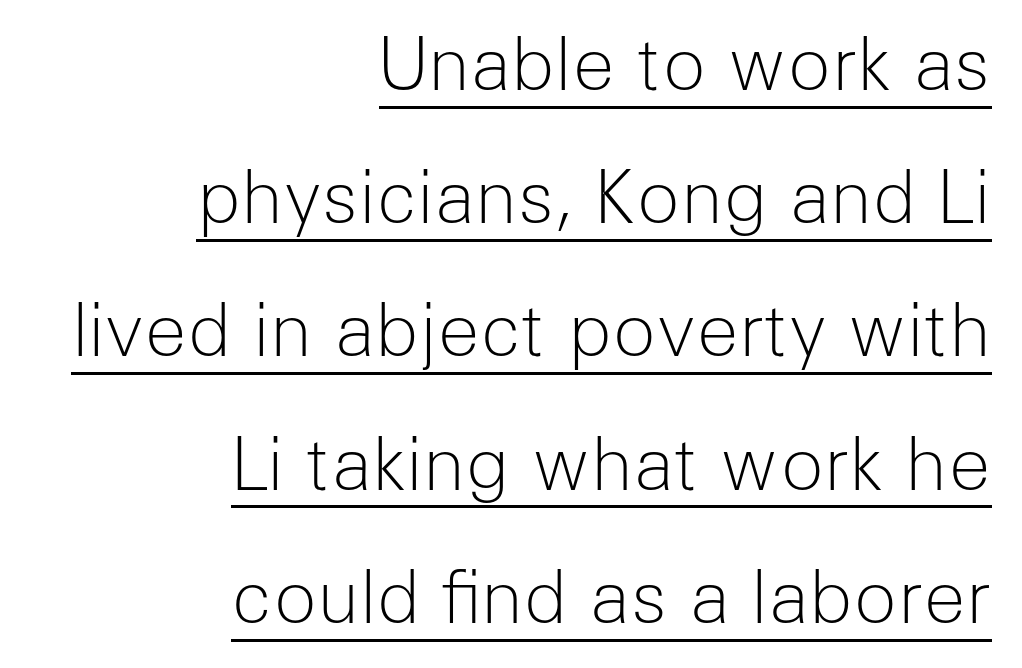
Posture: vertical. Is this a heavy cut? Hardly; it is regular or lighter. Here the designer chose a conventional face with non-uniform glyph widths. Decoration check: the copy is underlined. Default kerning and tracking; the words read as compact shapes. I'd call this a sans setting — the letters go barefoot.
